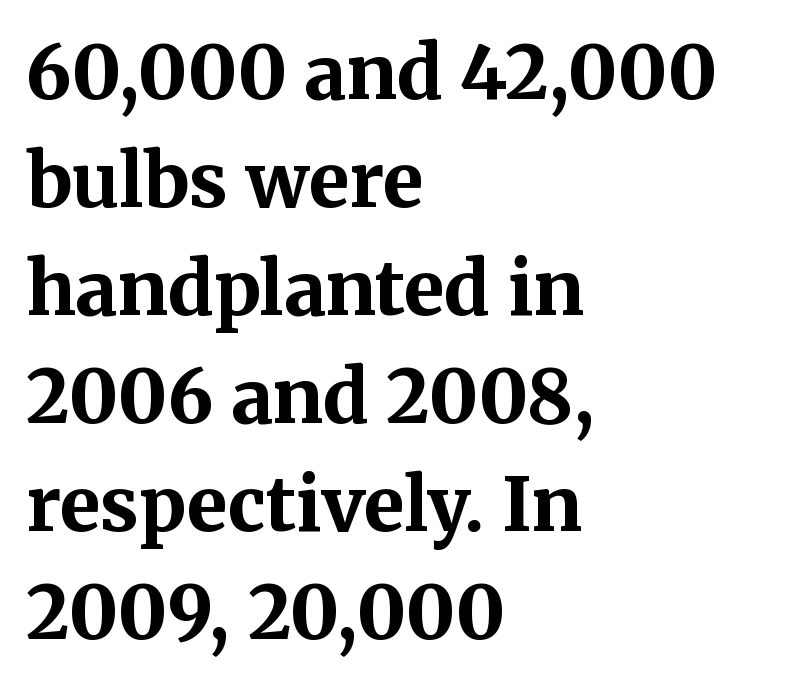
{"serif": "yes", "italic": "no", "bold": "yes", "weight": "bold", "width": "normal", "stroke_contrast": "medium", "x_height": "medium", "monospaced": "no", "underline": "no", "align": "left", "line_spacing": "normal", "line_spacing_ratio": 1.46, "letter_spacing": "normal", "letter_spacing_em": 0.0, "glyph_px": 74}
